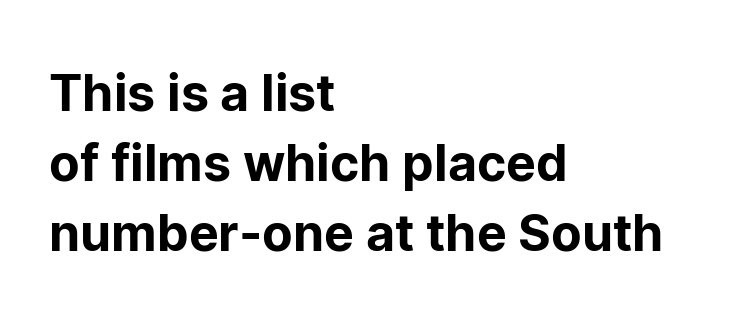
The text was rendered using a sans face with plain stroke endings. The tracking reads as untouched default to a designer's eye. Rows of type keep a routine distance in the vertical direction. A roman cut, with each character standing at attention. Here the designer chose a conventional face with non-uniform glyph widths.
